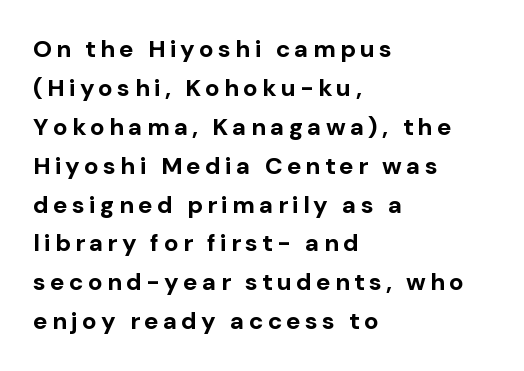
{"italic": "no", "bold": "yes", "underline": "no", "align": "left", "line_spacing": "normal", "line_spacing_ratio": 1.62, "glyph_px": 24}
